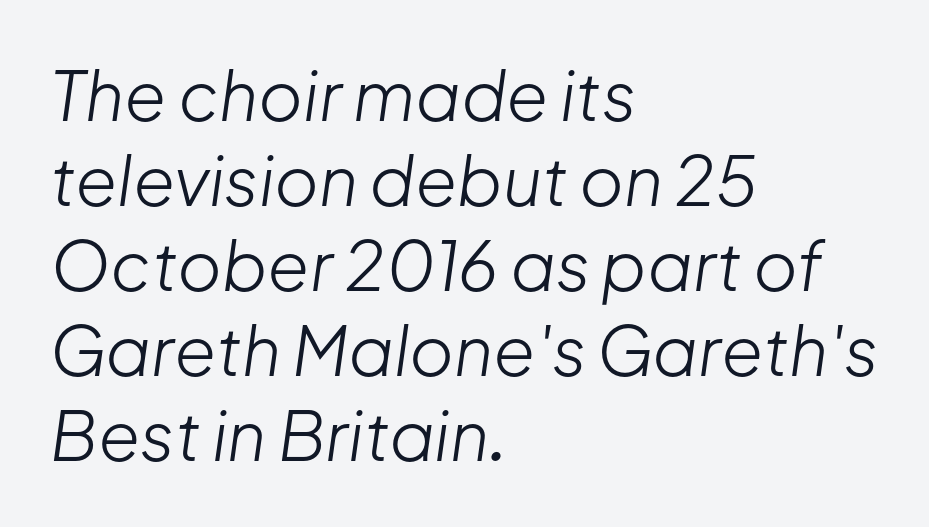
The image shows 68 px light type, italic (leaning right); set left-aligned, normal line spacing (1.25x), normal letter spacing, not underlined; low stroke contrast and a medium x-height.
